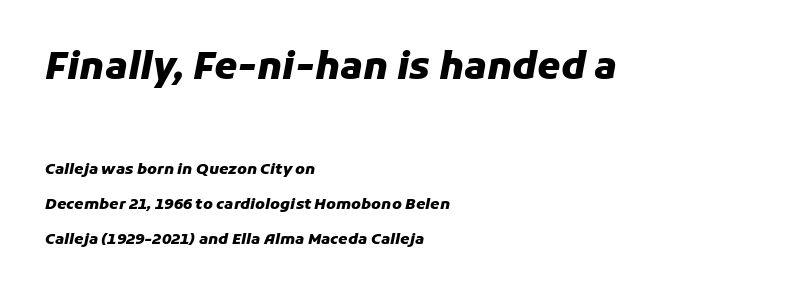
Each word holds together tightly as a unit, with standard inter-letter gaps. The foot of each line stays bare and open. In terms of posture, this sample is oblique. Scale decreases going downward across the two blocks.
